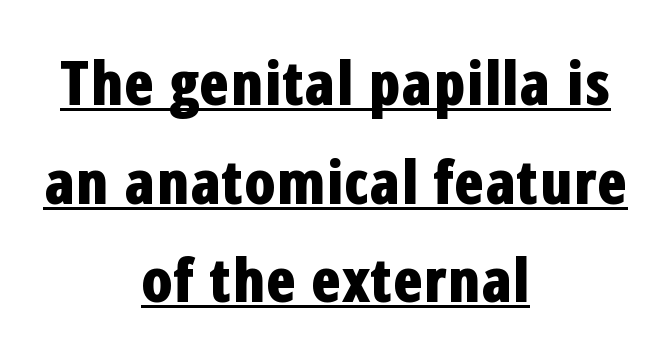
The image shows 62 px bold, condensed sans-serif type, upright; set centered, normal line spacing (1.59x), normal letter spacing, underlined; low stroke contrast and a medium x-height.
